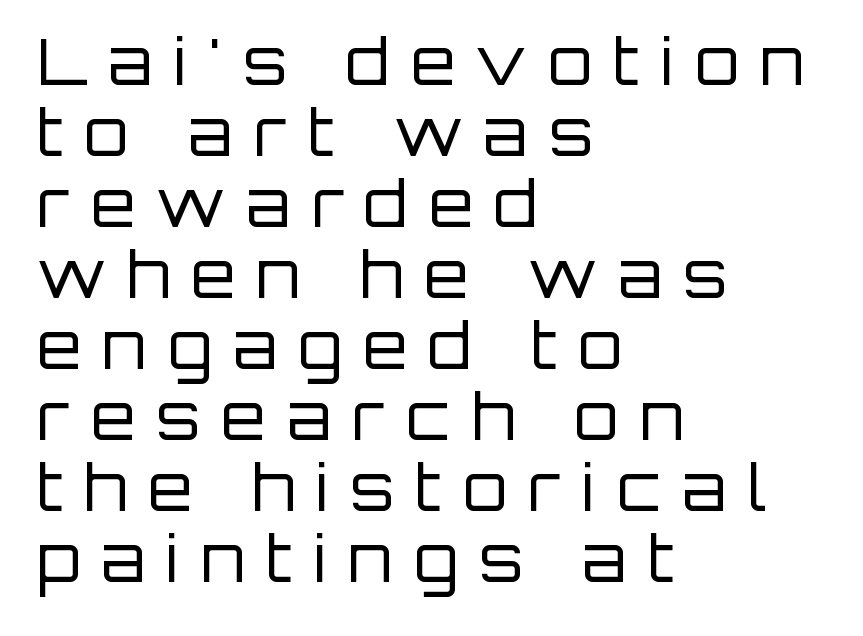
Q: Is the text bold? A: No.
Q: Is the text italic (slanted)? A: No, it is upright.
Q: Is the typeface a serif or a sans-serif typeface? A: Sans-serif.
Q: Is the text underlined? A: No.
Q: How is the paragraph aligned? A: Left-aligned.
Q: Is the spacing between letters normal or unusually wide? A: Unusually wide.
Q: Is the spacing between lines tight, normal or loose? A: Tight.
Q: Width (condensed, normal, or wide)? A: Normal.
Q: Stroke contrast? A: Low.
Q: x-height? A: Large.
Q: Monospaced? A: No.
